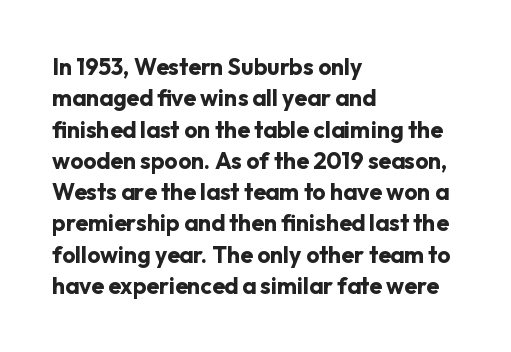
If you drew a line through each stem, it would be perfectly vertical. The face used here has the dense, thick strokes of a bold. All the whitespace from short lines collects on the right. Observe the ordinary spacing: letters are neighbours, not strangers. Rule under the text: the space is simply empty.
